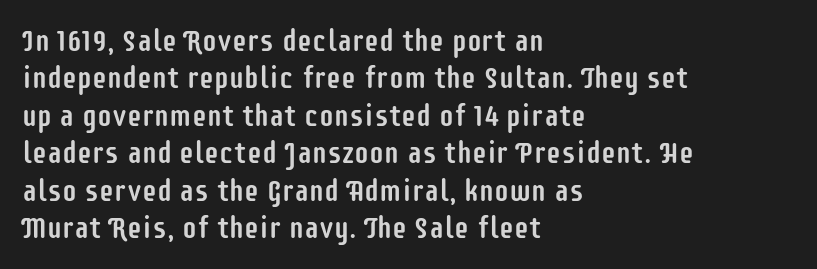
Q: Is the text italic (slanted)? A: No, it is upright.
Q: Is the typeface a serif or a sans-serif typeface? A: Sans-serif.
Q: Is the text underlined? A: No.
Q: How is the paragraph aligned? A: Left-aligned.
Q: Is the spacing between letters normal or unusually wide? A: Normal.
Q: Is the spacing between lines tight, normal or loose? A: Normal.
Q: Width (condensed, normal, or wide)? A: Condensed.
Q: Stroke contrast? A: Low.
Q: x-height? A: Large.
Q: Monospaced? A: No.
